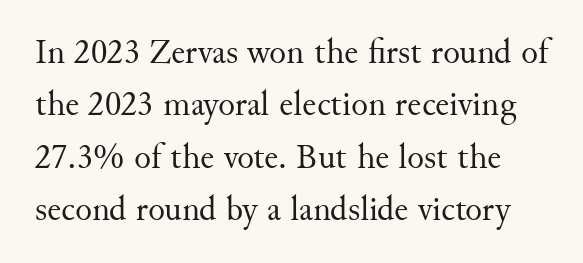
The image shows 35 px regular-weight serif type, upright; set normal line spacing (1.5x), normal letter spacing, not underlined; medium stroke contrast and a small x-height.
